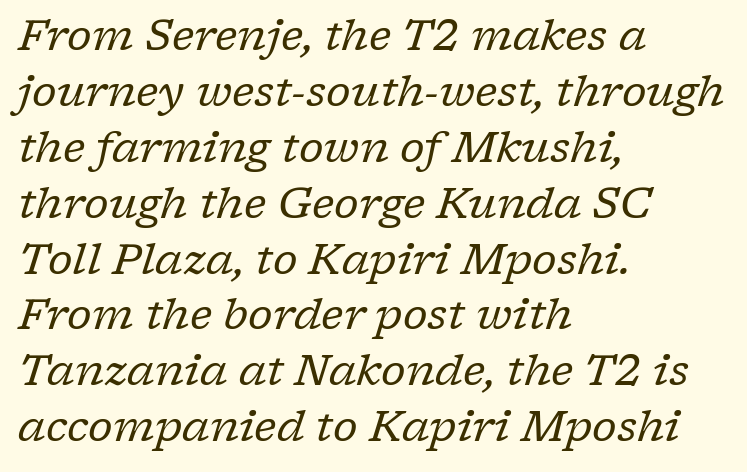
The image shows 43 px regular-weight serif type, italic (leaning right); set left-aligned, normal line spacing (1.3x), normal letter spacing, not underlined; low stroke contrast and a medium x-height.
